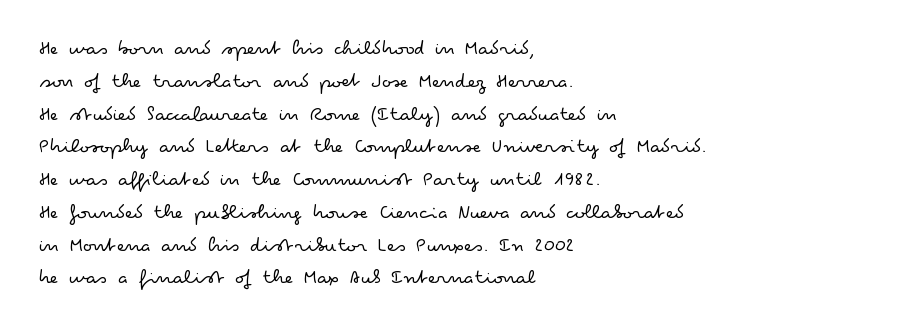
The image shows 22 px text type, upright; set left-aligned, normal line spacing (1.49x), normal letter spacing, not underlined.
